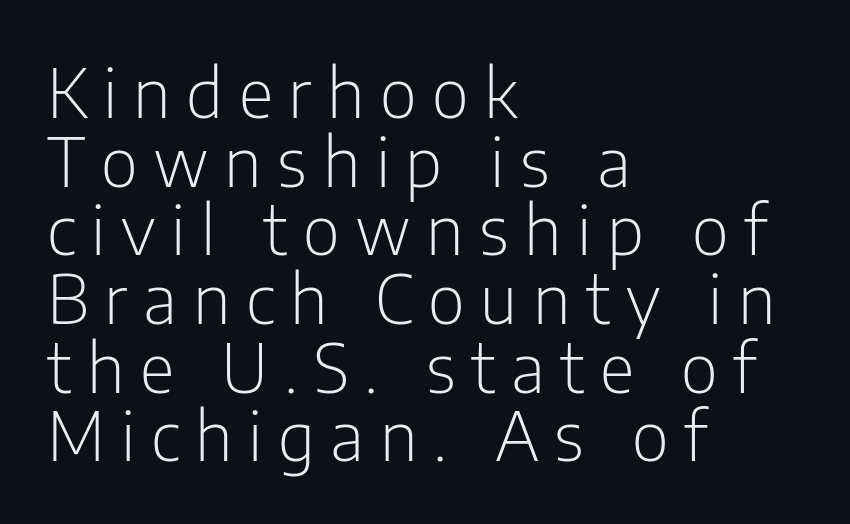
Words appear elongated and porous because spacing is wide. All the whitespace from short lines collects on the right. A typesetter would call this proportional, since set widths differ per character. Unmarked baselines from the first word to the last. This is the regular roman posture of the typeface.
